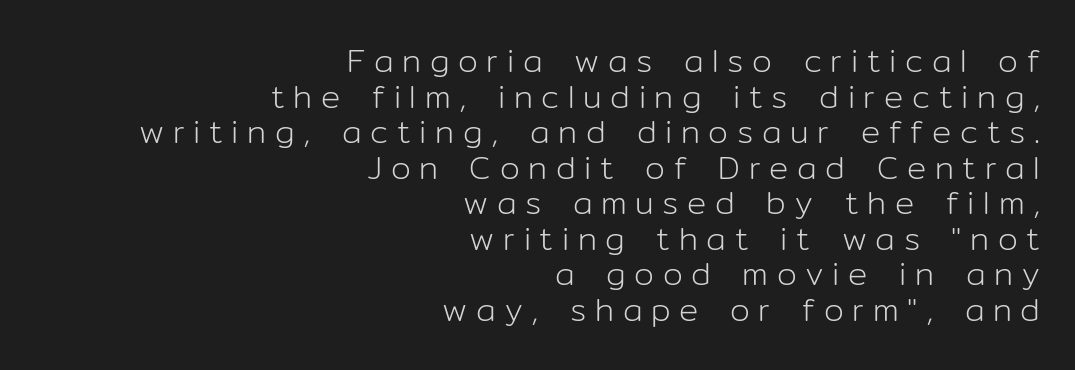
{"serif": "no", "italic": "no", "bold": "no", "weight": "light", "width": "normal", "stroke_contrast": "low", "x_height": "medium", "monospaced": "no", "underline": "no", "align": "right", "line_spacing": "tight", "line_spacing_ratio": 1.11, "letter_spacing": "wide", "letter_spacing_em": 0.27, "glyph_px": 32}
